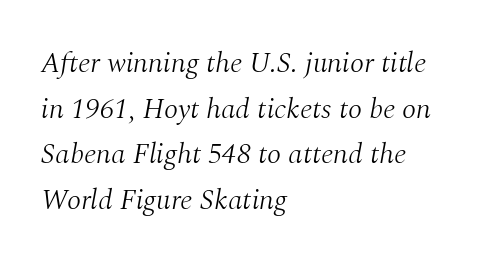
The image shows 29 px light serif type, italic (leaning right); set left-aligned, normal line spacing (1.57x), normal letter spacing, not underlined; medium stroke contrast and a medium x-height.
